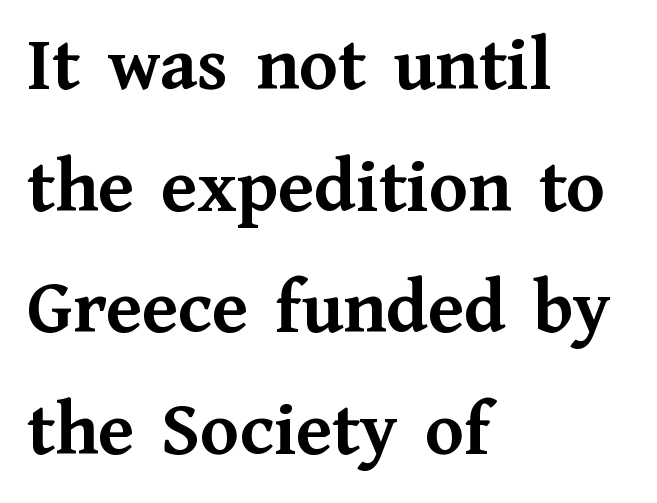
{"serif": "yes", "italic": "no", "bold": "yes", "weight": "semibold", "width": "normal", "stroke_contrast": "medium", "x_height": "medium", "monospaced": "no", "underline": "no", "align": "left", "line_spacing": "normal", "line_spacing_ratio": 1.54, "letter_spacing": "normal", "letter_spacing_em": 0.0, "glyph_px": 79}
